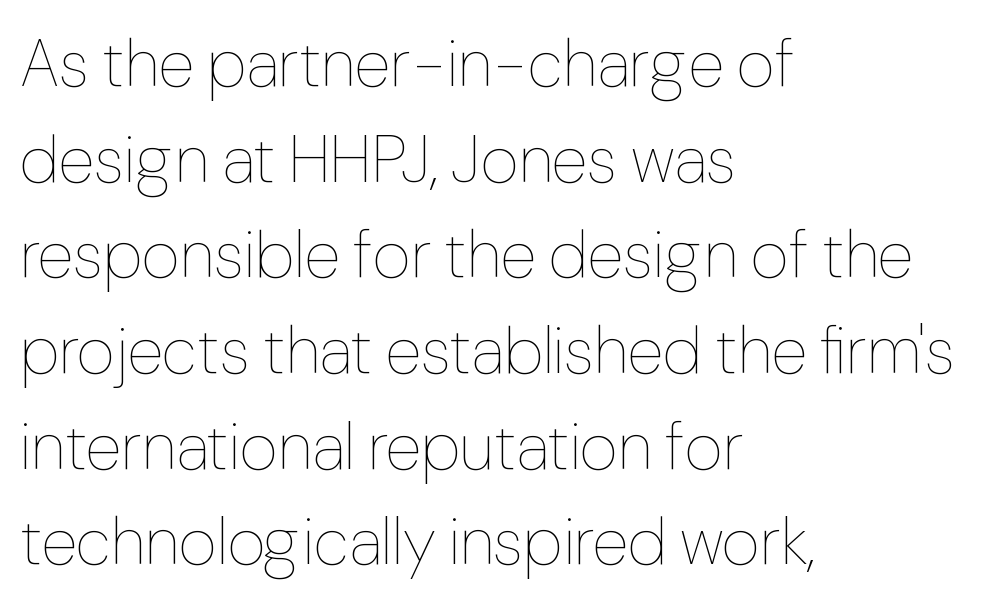
Q: Is the text bold? A: No.
Q: Is the text italic (slanted)? A: No, it is upright.
Q: Is the text underlined? A: No.
Q: How is the paragraph aligned? A: Left-aligned.
Q: Is the spacing between letters normal or unusually wide? A: Normal.
Q: Is the spacing between lines tight, normal or loose? A: Normal.
Q: Width (condensed, normal, or wide)? A: Normal.
Q: Stroke contrast? A: Low.
Q: x-height? A: Medium.
Q: Monospaced? A: No.
